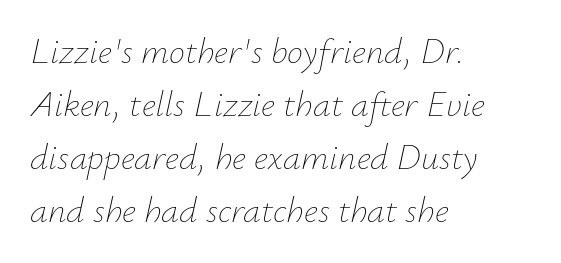
The leading is moderate, giving the passage an even texture. This sample uses an oblique cut, with every glyph tilted off the vertical. Ink coverage per letter is moderate at most. Underline: absent.
